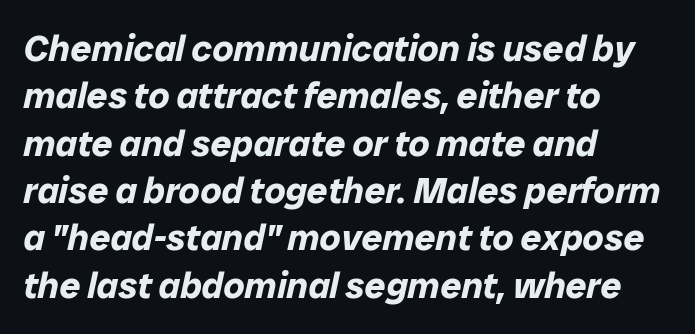
Q: Is the text bold? A: Yes.
Q: Is the text italic (slanted)? A: Yes, it leans right by about 12 degrees.
Q: Is the text underlined? A: No.
Q: How is the paragraph aligned? A: Left-aligned.
Q: Is the spacing between letters normal or unusually wide? A: Normal.
Q: Is the spacing between lines tight, normal or loose? A: Normal.
Q: Width (condensed, normal, or wide)? A: Normal.
Q: Stroke contrast? A: Low.
Q: x-height? A: Medium.
Q: Monospaced? A: No.
